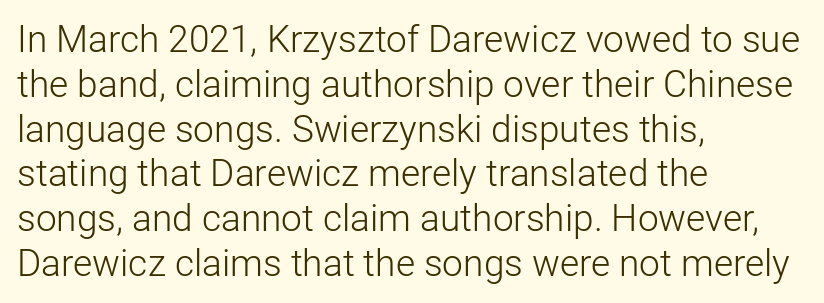
{"serif": "no", "italic": "no", "bold": "no", "weight": "light", "width": "normal", "stroke_contrast": "low", "x_height": "medium", "monospaced": "no", "underline": "no", "align": "left", "line_spacing_ratio": 1.21, "letter_spacing": "normal", "letter_spacing_em": 0.0, "glyph_px": 37}
